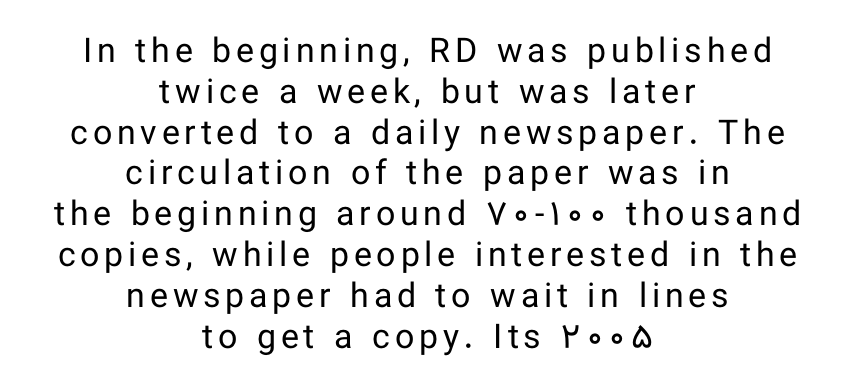
Q: Is the text bold? A: No.
Q: Is the text italic (slanted)? A: No, it is upright.
Q: Is the typeface a serif or a sans-serif typeface? A: Sans-serif.
Q: Is the text underlined? A: No.
Q: How is the paragraph aligned? A: Centered.
Q: Width (condensed, normal, or wide)? A: Normal.
Q: Stroke contrast? A: Low.
Q: x-height? A: Medium.
Q: Monospaced? A: No.
